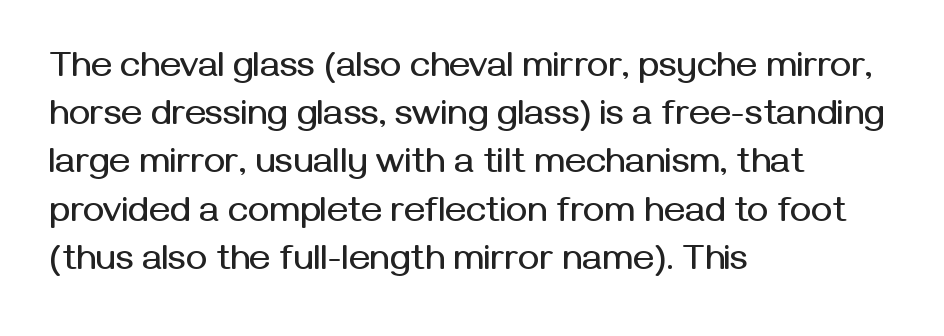
When letters stand straight like this, we call the style roman or upright. Each letter keeps its own natural width here, so spacing adapts to shape. The typeface chosen for these lines omits serifs. Evenly set lines give the paragraph a standard silhouette. Does the copy run flush right? No — it runs flush left.
